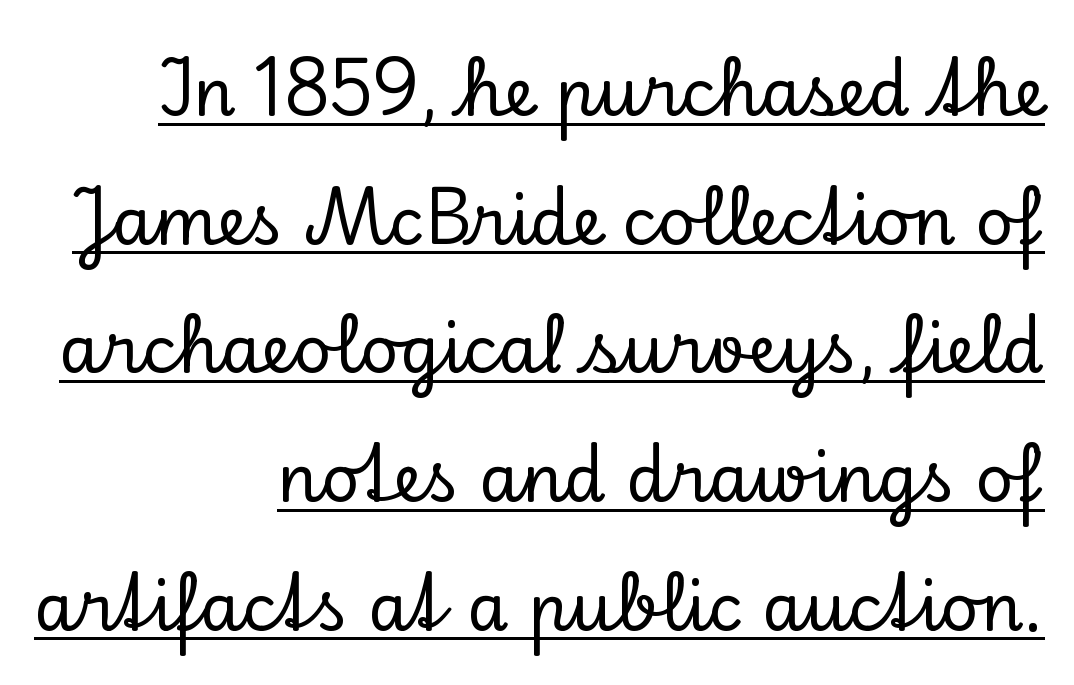
The image shows 66 px text type, upright; set right-aligned, loose line spacing (1.95x), normal letter spacing, underlined; low stroke contrast and a small x-height.
